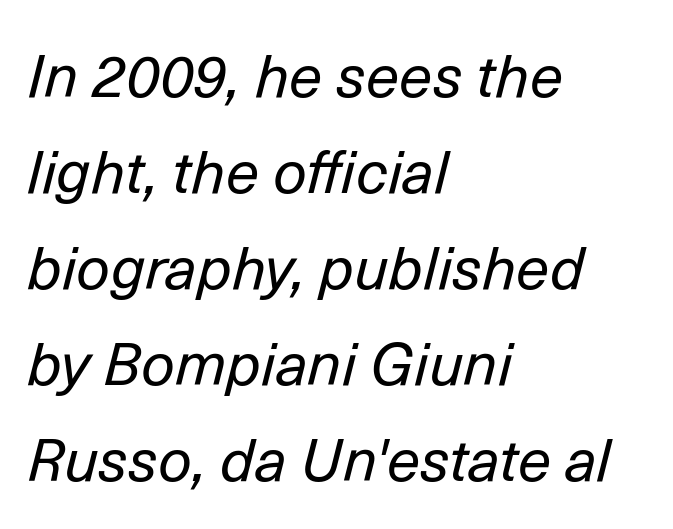
Q: Is the text bold? A: No.
Q: Is the text italic (slanted)? A: Yes, it leans right by about 14 degrees.
Q: Is the text underlined? A: No.
Q: How is the paragraph aligned? A: Left-aligned.
Q: Is the spacing between letters normal or unusually wide? A: Normal.
Q: Is the spacing between lines tight, normal or loose? A: Normal.
Q: Width (condensed, normal, or wide)? A: Normal.
Q: Stroke contrast? A: Low.
Q: x-height? A: Medium.
Q: Monospaced? A: No.
